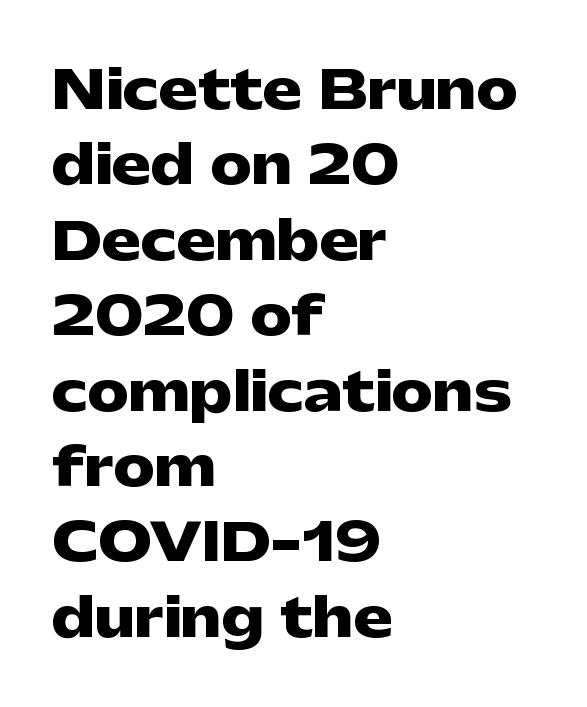
The baseline area is clear. Is this a sans? Yes — the strokes have no serifs. Line beginnings align vertically; line endings do not. What weight is shown? A full bold with thick strokes.
